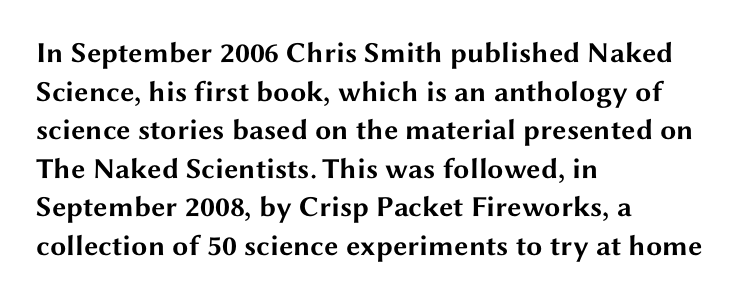
The image shows 29 px bold, wide sans-serif type, upright; set left-aligned, normal line spacing (1.33x), normal letter spacing, not underlined; medium stroke contrast and a medium x-height.
